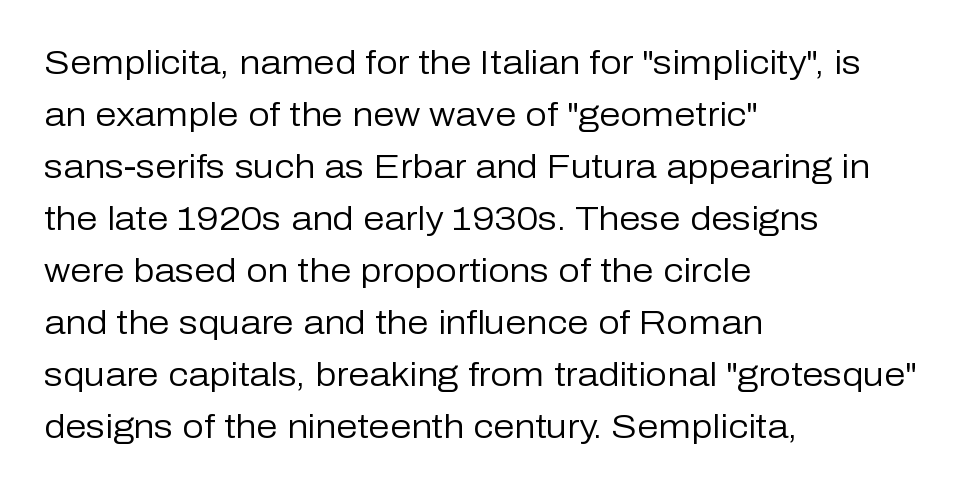
The image shows 34 px regular-weight sans-serif type, upright; set left-aligned, normal line spacing (1.53x), normal letter spacing, not underlined; low stroke contrast and a medium x-height.
